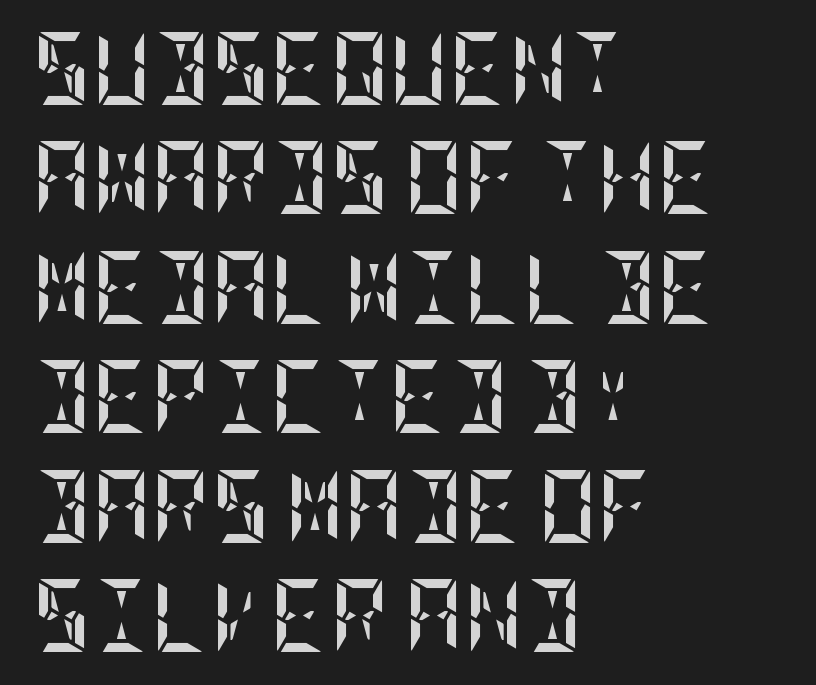
Q: Is the text bold? A: Yes.
Q: Is the text italic (slanted)? A: No, it is upright.
Q: Is the text underlined? A: No.
Q: How is the paragraph aligned? A: Left-aligned.
Q: Is the spacing between letters normal or unusually wide? A: Normal.
Q: Is the spacing between lines tight, normal or loose? A: Normal.
Q: Width (condensed, normal, or wide)? A: Condensed.
Q: Stroke contrast? A: Low.
Q: x-height? A: Large.
